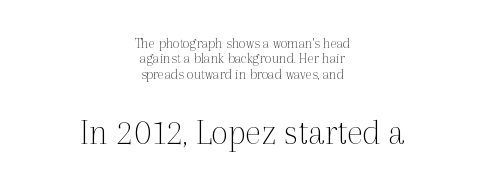
The image shows 38 px thin serif type, upright; set centered, tight line spacing (1.03x), normal letter spacing, not underlined; the second (bottom) block is 2.53x larger; a medium x-height.
